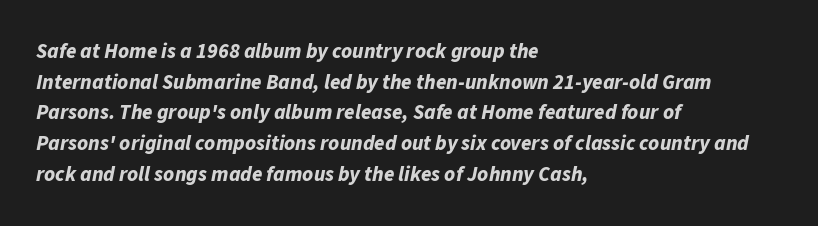
The image shows 21 px bold type, italic (leaning right); set left-aligned, normal line spacing (1.46x), normal letter spacing, not underlined.
